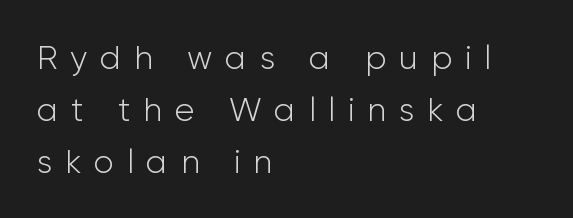
The image shows 33 px light sans-serif type, upright; set left-aligned, normal line spacing (1.57x), unusually wide letter spacing (+0.39 em), not underlined; low stroke contrast and a medium x-height.
